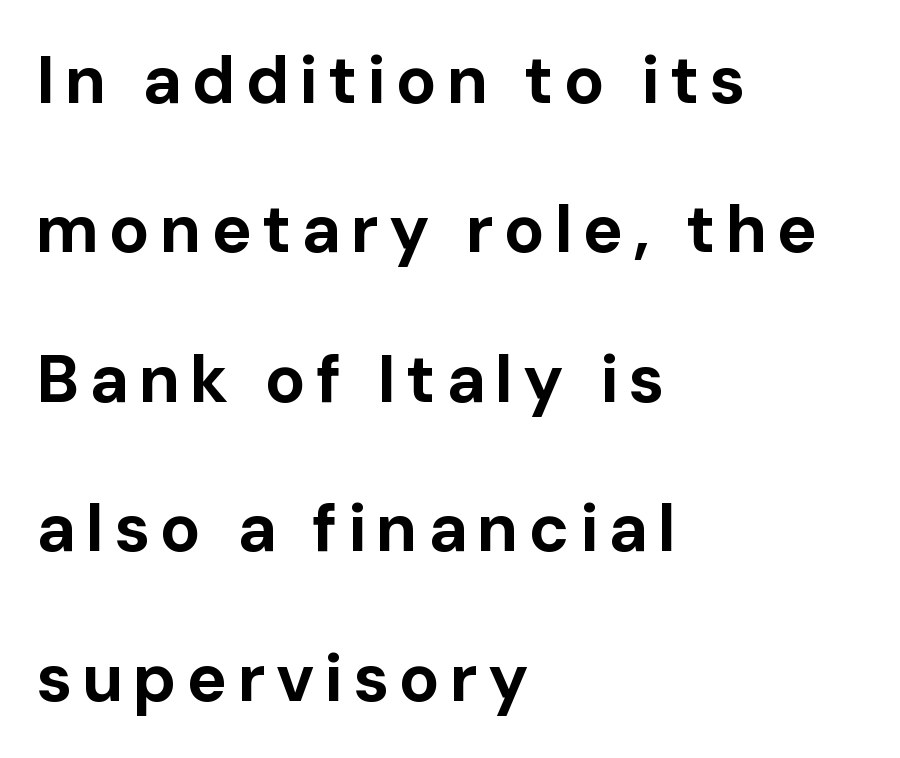
Only glyphs here, with clear space below each row. Is this a fixed-width face? No — the glyphs have proportional, varying widths. A typesetter would call this leading open, well beyond the default. Regarding serifs, this sample does without them. Strong, thick strokes mark this as bold type.
